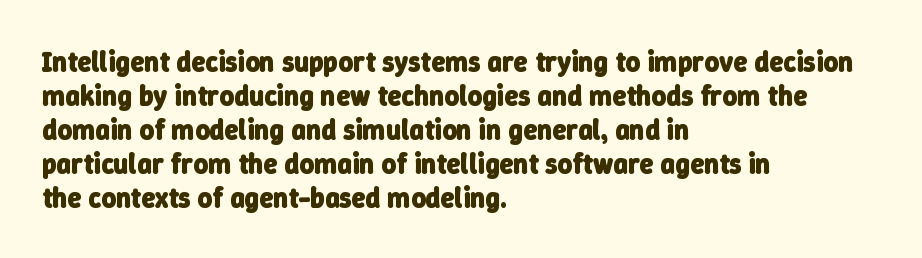
This rendering employs a face without finishing strokes, i.e., a sans-serif. The passage shown is emphatically bold. Observe the ordinary spacing: letters are neighbours, not strangers. Typeset ragged right — the left edge is the straight one.
